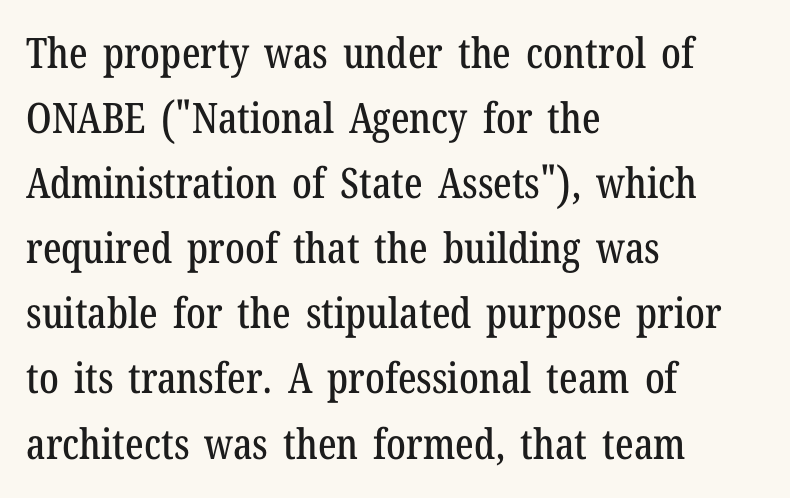
The image shows 42 px condensed serif type, upright; set left-aligned, normal line spacing (1.55x), normal letter spacing, not underlined; low stroke contrast and a medium x-height.
